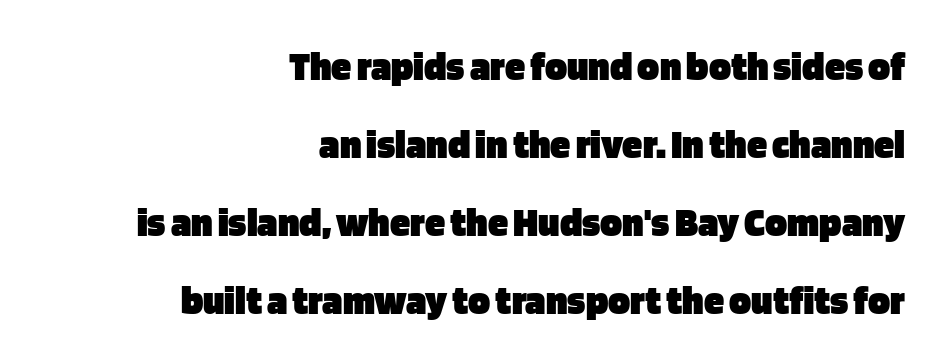
Students, note that the glyphs here touch the page at normal intervals. You could not count columns in this text — the font is proportionally spaced. Caption: bold face, heavy strokes. This sample trades compactness for vertical openness between lines.
